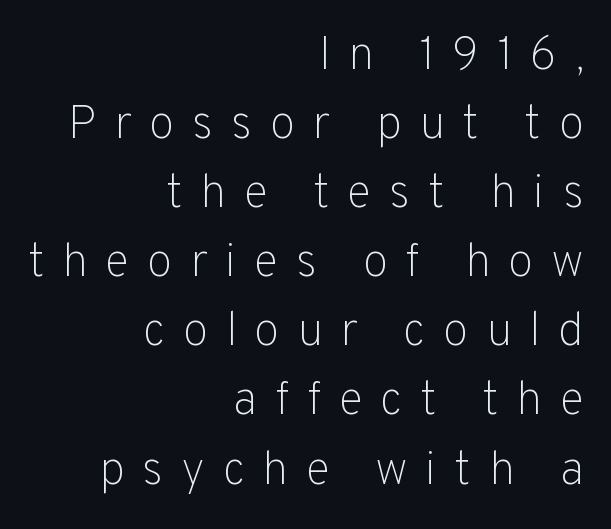
The image shows 47 px light sans-serif type, upright; set right-aligned, normal line spacing (1.47x), unusually wide letter spacing (+0.37 em), not underlined; low stroke contrast and a medium x-height.
